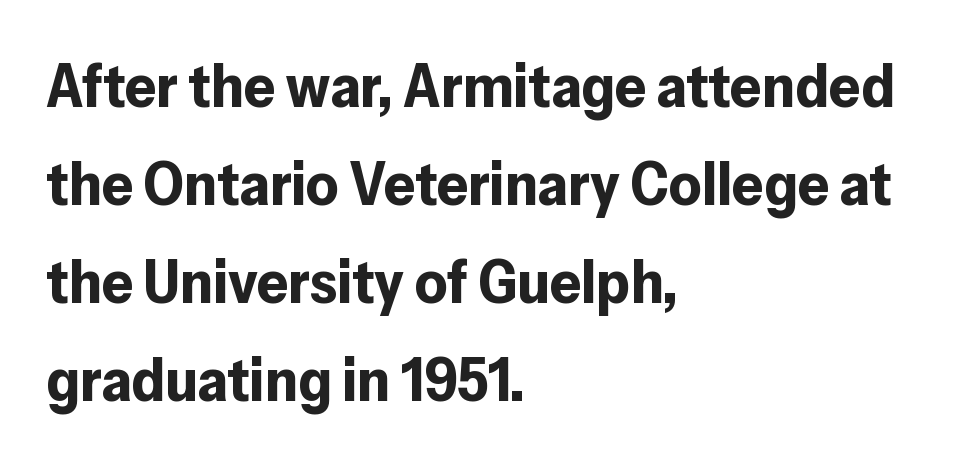
The image shows 62 px bold sans-serif type, upright; set left-aligned, normal line spacing (1.58x), normal letter spacing, not underlined; low stroke contrast and a medium x-height.
